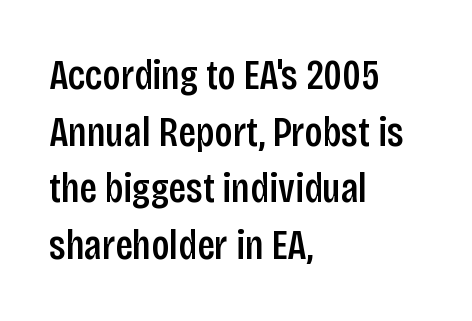
Notice how the passage keeps a crisp vertical edge on the left only. The face used here is proportionally spaced, like ordinary book or web type. Regarding leading, the lines here are spaced in the standard way. Beneath every word, the page is bare. Nope, not italic — everything's standing straight.
